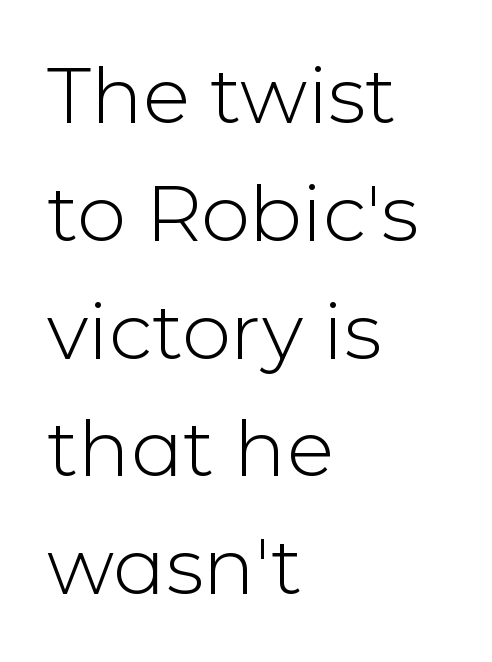
The text block is weighted toward the left margin, trailing off unevenly rightward. Look at the bottom of the vertical strokes: they stop flat, with no serifs. Looks like regular typesetting: each glyph gets only the width it needs. Quick note: interline space is typical. Unbolded letterforms with no extra heft. Anything drawn beneath the words? Only blank space.
